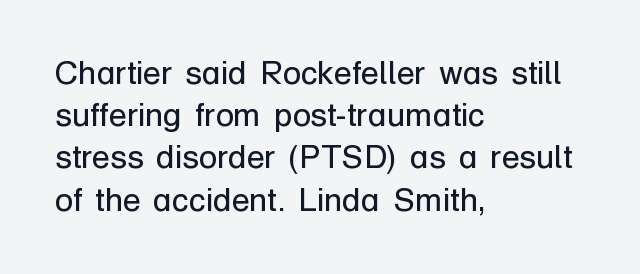
Descender tails drop into unmarked territory. You can tell from the bare stems that sans-serif type was used. Note the varied advance widths — an 'i' is clearly narrower than an 'm'. The letters look calm and open, with moderate or lighter stems. Quick note: not italic, upright. The letters sit at their default tracking, neither squeezed nor spread.
